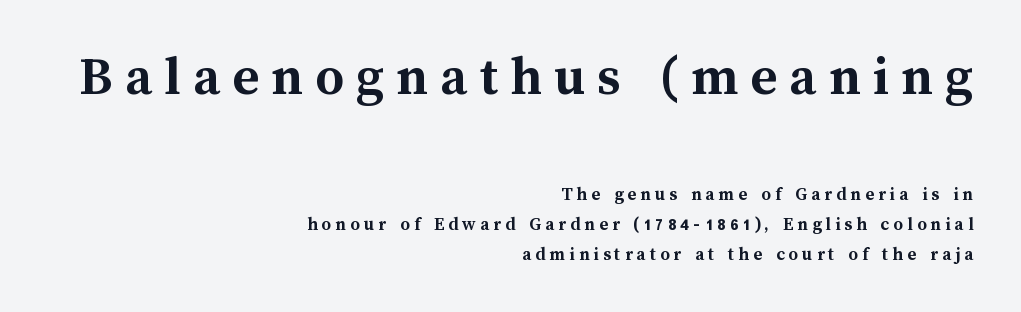
The earlier block is typeset at a bigger size than the later block. The ragged edge is on the left, which tells us the setting is flush right. The horizontal fit of the characters is loose and conspicuously gappy. Caption: bold face, heavy strokes. These lines were composed using upright roman letters. The passage shown is not underscored anywhere.
